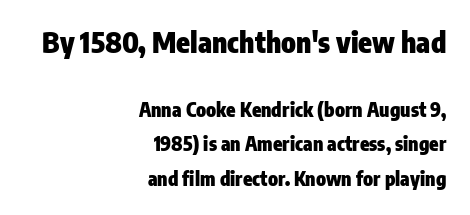
The image shows 28 px heavy, condensed sans-serif type, upright; set right-aligned, line spacing 1.81x, normal letter spacing, not underlined; the first (top) block is 1.47x larger; low stroke contrast and a medium x-height.
